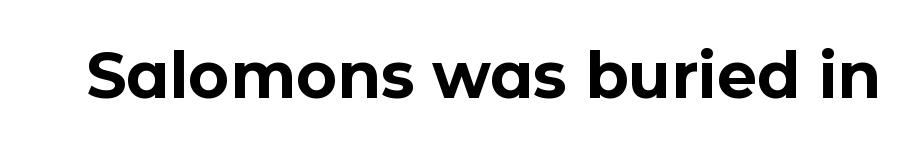
Q: Is the text bold? A: Yes.
Q: Is the text italic (slanted)? A: No, it is upright.
Q: Is the typeface a serif or a sans-serif typeface? A: Sans-serif.
Q: Is the text underlined? A: No.
Q: Is the spacing between letters normal or unusually wide? A: Normal.
Q: Width (condensed, normal, or wide)? A: Normal.
Q: Stroke contrast? A: Low.
Q: x-height? A: Medium.
Q: Monospaced? A: No.
